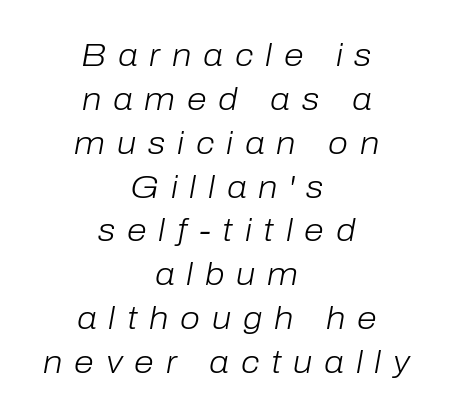
Q: Is the text bold? A: No.
Q: Is the text italic (slanted)? A: Yes, it leans right by about 10 degrees.
Q: Is the text underlined? A: No.
Q: How is the paragraph aligned? A: Centered.
Q: Is the spacing between letters normal or unusually wide? A: Unusually wide.
Q: Is the spacing between lines tight, normal or loose? A: Normal.
Q: Width (condensed, normal, or wide)? A: Normal.
Q: Stroke contrast? A: Low.
Q: x-height? A: Medium.
Q: Monospaced? A: No.
